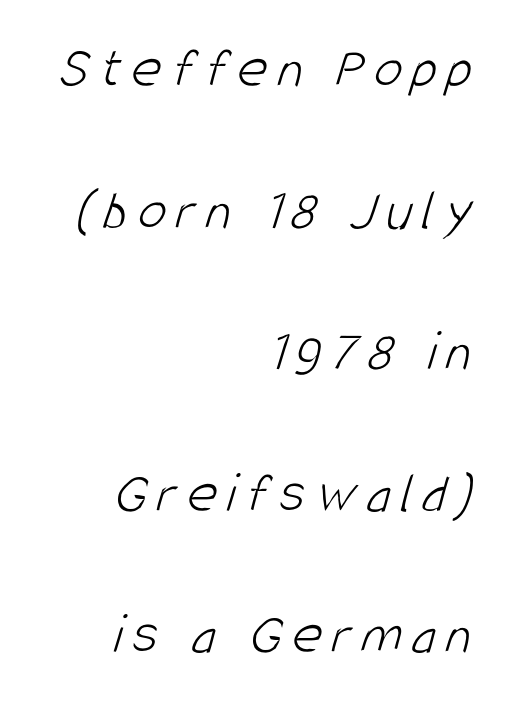
Underlining? Definitely not there. Whoever set this chose breathing room over compactness in the vertical rhythm. The letters look calm and open, with moderate or lighter stems. Does the type have serifs? No, each stem ends abruptly. The face used here is proportionally spaced, like ordinary book or web type. The text block is weighted toward the right margin, trailing off unevenly leftward.
